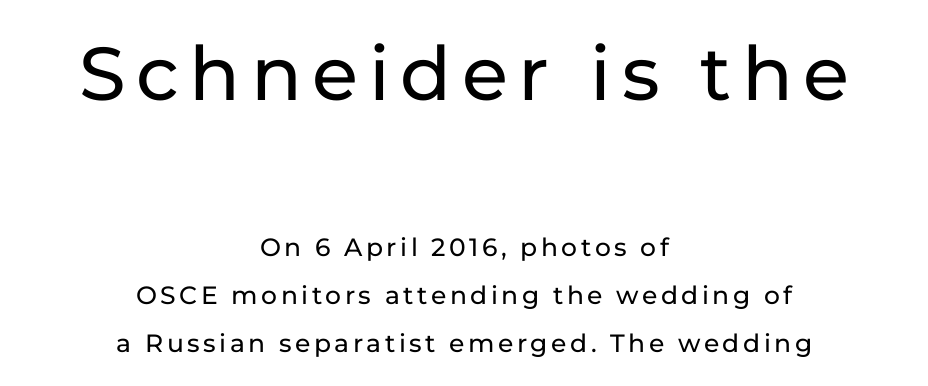
Q: Is the text italic (slanted)? A: No, it is upright.
Q: Is the typeface a serif or a sans-serif typeface? A: Sans-serif.
Q: Is the text underlined? A: No.
Q: How is the paragraph aligned? A: Centered.
Q: Is the spacing between lines tight, normal or loose? A: Loose.
Q: Which block of text is set in a larger size, the first (top) or the second (bottom)? A: The first (top) one.
Q: Width (condensed, normal, or wide)? A: Normal.
Q: Stroke contrast? A: Low.
Q: x-height? A: Medium.
Q: Monospaced? A: No.
